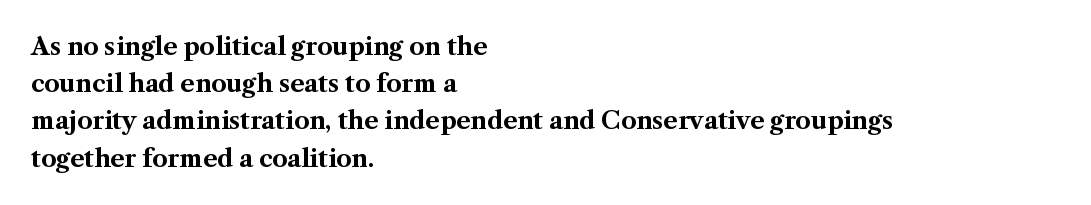
Q: Is the text bold? A: Yes.
Q: Is the text italic (slanted)? A: No, it is upright.
Q: Is the text underlined? A: No.
Q: How is the paragraph aligned? A: Left-aligned.
Q: Is the spacing between letters normal or unusually wide? A: Normal.
Q: Is the spacing between lines tight, normal or loose? A: Normal.
